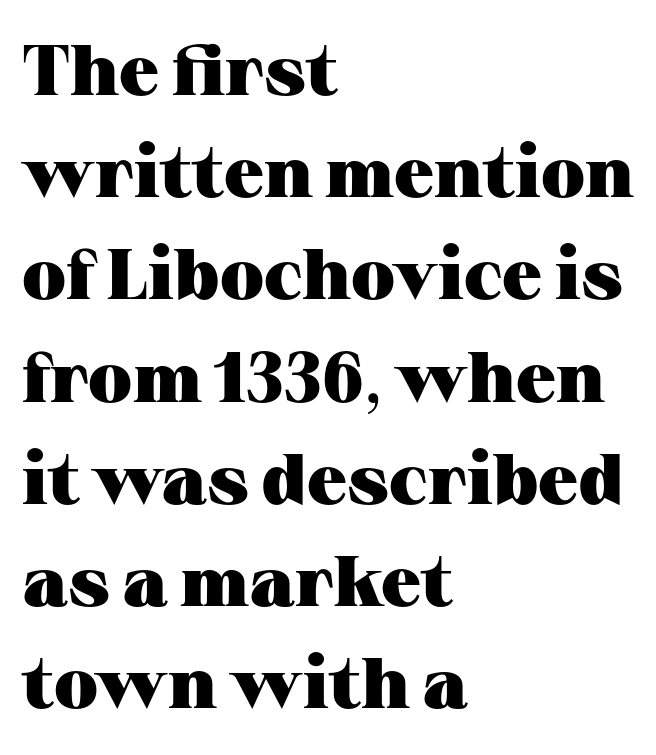
Style check: upright. Weight check: bold — yes, fully. Does the leading feel generous? No, just average. The line texture is even and compact thanks to regular tracking.
